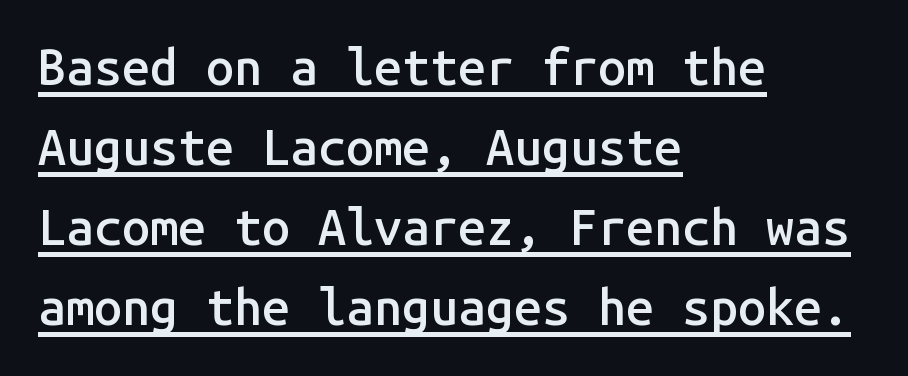
{"serif": "no", "italic": "no", "bold": "semi", "weight": "semibold", "width": "normal", "stroke_contrast": "low", "x_height": "medium", "monospaced": "yes", "underline": "yes", "align": "left", "line_spacing": "normal", "line_spacing_ratio": 1.6, "letter_spacing": "normal", "letter_spacing_em": 0.0, "glyph_px": 50}
